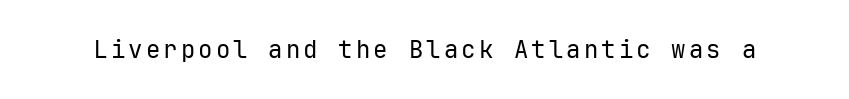
Only glyphs here, with clear space below each row. Posture: upright roman. The font is comparable to plain body text, perhaps lighter.
